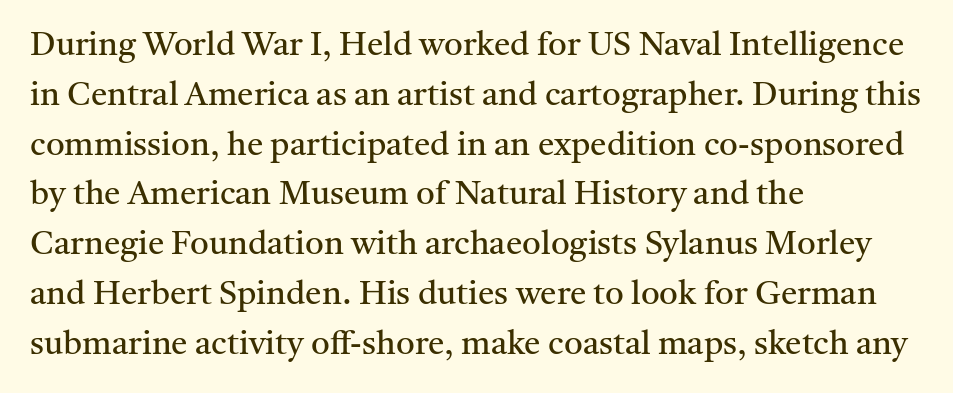
Q: Is the text bold? A: No.
Q: Is the text italic (slanted)? A: No, it is upright.
Q: Is the typeface a serif or a sans-serif typeface? A: Serif.
Q: Is the text underlined? A: No.
Q: How is the paragraph aligned? A: Left-aligned.
Q: Is the spacing between letters normal or unusually wide? A: Normal.
Q: Is the spacing between lines tight, normal or loose? A: Normal.
Q: Width (condensed, normal, or wide)? A: Normal.
Q: Stroke contrast? A: Medium.
Q: x-height? A: Medium.
Q: Monospaced? A: No.
